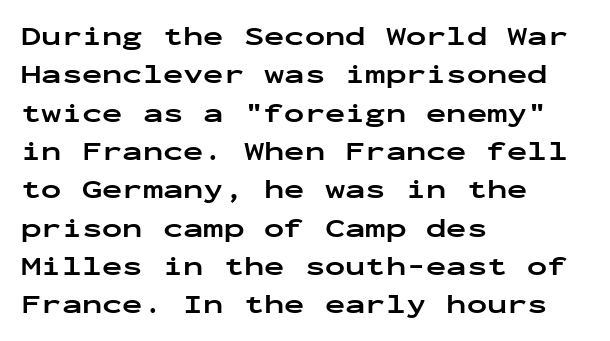
Glyph-to-glyph distance matches everyday printed text. Notice how thick the strokes are: this is what a full bold looks like. A normal amount of white space separates one row of letters from the next. Only glyphs here, with clear space below each row. Vertical strokes here are truly vertical.
